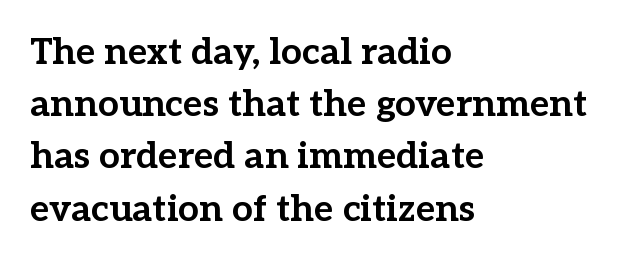
I'd call this a serif setting — the letters wear small feet. A normal amount of white space separates one row of letters from the next. The letters advance in unequal steps, a hallmark of proportional type. Check the space under the baseline: it is left empty. Leftover space on each line is placed entirely after the last word.
